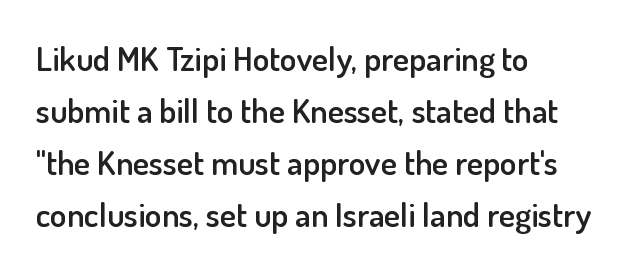
The image shows 34 px semibold sans-serif type, upright; set left-aligned, normal line spacing (1.53x), normal letter spacing, not underlined; low stroke contrast and a small x-height.
